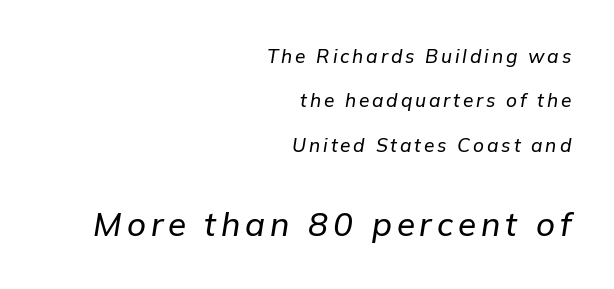
The image shows 33 px text type, italic (leaning right); set right-aligned, loose line spacing (2.33x), not underlined; the second (bottom) block is 1.74x larger; low stroke contrast and a medium x-height.
